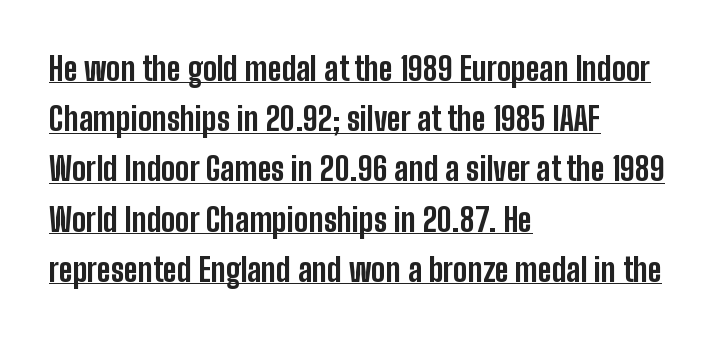
Q: Is the text bold? A: Yes.
Q: Is the text italic (slanted)? A: No, it is upright.
Q: Is the typeface a serif or a sans-serif typeface? A: Sans-serif.
Q: Is the text underlined? A: Yes.
Q: How is the paragraph aligned? A: Left-aligned.
Q: Is the spacing between letters normal or unusually wide? A: Normal.
Q: Is the spacing between lines tight, normal or loose? A: Normal.
Q: Width (condensed, normal, or wide)? A: Condensed.
Q: Stroke contrast? A: Low.
Q: x-height? A: Medium.
Q: Monospaced? A: No.
